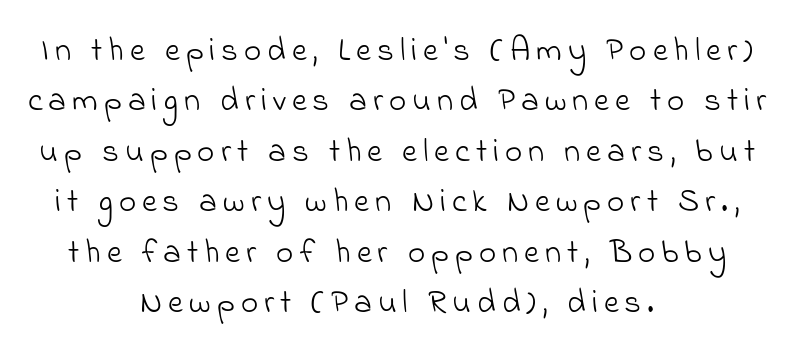
Quick note: interline space is typical. The paragraph has two soft edges and a firm central axis. Anything drawn beneath the words? Only blank space. Weight: regular or lighter. The rendering shows plain stroke endings on the letterforms — a sans-serif design. The face used here is proportionally spaced, like ordinary book or web type.
